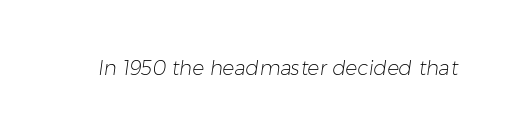
The image shows 20 px text type; set normal letter spacing, not underlined.
